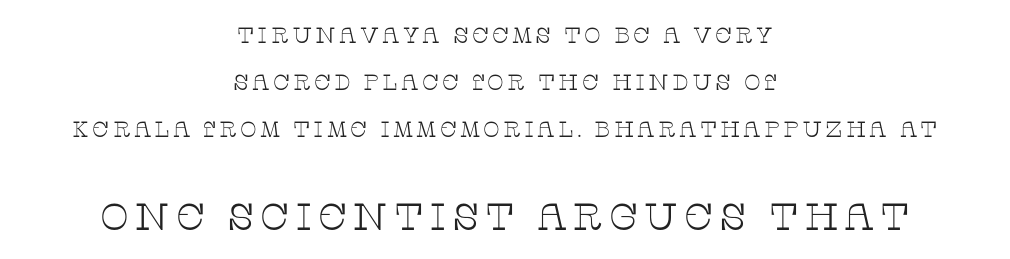
Q: Is the text bold? A: No.
Q: Is the text italic (slanted)? A: No, it is upright.
Q: Is the typeface a serif or a sans-serif typeface? A: Serif.
Q: Is the text underlined? A: No.
Q: How is the paragraph aligned? A: Centered.
Q: Is the spacing between lines tight, normal or loose? A: Loose.
Q: Which block of text is set in a larger size, the first (top) or the second (bottom)? A: The second (bottom) one.
Q: Width (condensed, normal, or wide)? A: Wide.
Q: Stroke contrast? A: Low.
Q: x-height? A: Large.
Q: Monospaced? A: No.
